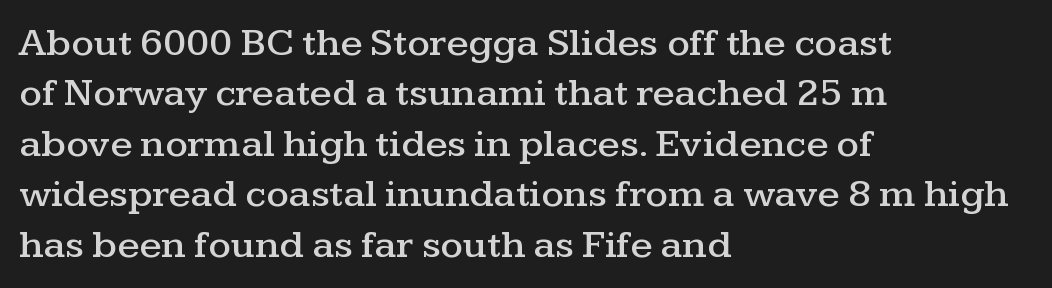
The image shows 40 px wide serif type, upright; set left-aligned, normal line spacing (1.26x), normal letter spacing, not underlined; medium stroke contrast and a medium x-height.
